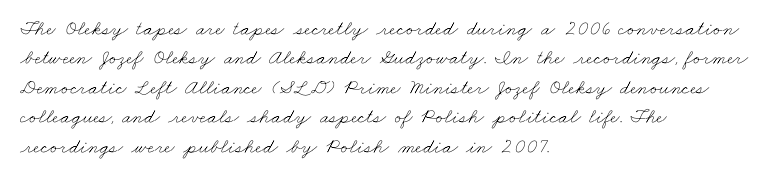
{"bold": "no", "underline": "no", "align": "left", "line_spacing": "normal", "line_spacing_ratio": 1.4, "letter_spacing": "normal", "letter_spacing_em": 0.0, "glyph_px": 21}
